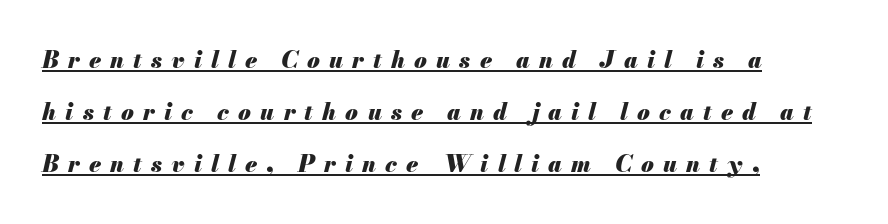
The string is rendered with underlining switched on. Chunky letters — that's bold for sure. Look at the tracking — it's clearly loosened, letters drifting apart. Every row of glyphs begins at an identical x-position on the left. It's the slanting kind of type.
